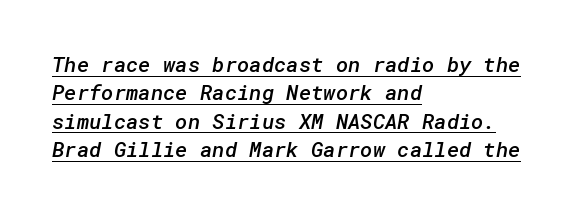
{"bold": "semi", "underline": "yes", "align": "left", "line_spacing": "normal", "line_spacing_ratio": 1.35, "letter_spacing": "normal", "letter_spacing_em": 0.0, "glyph_px": 21}
